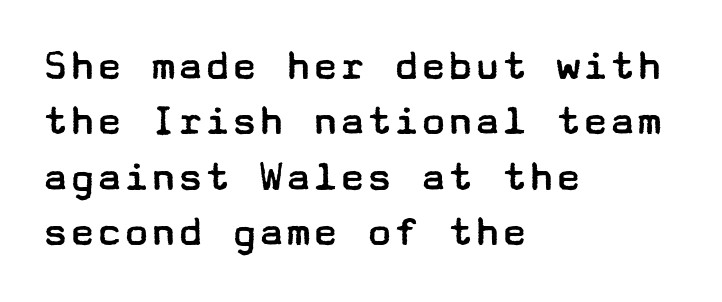
Every row of glyphs begins at an identical x-position on the left. Underlining? Definitely not there. I'd call this a sans setting — the letters go barefoot. Notice how the stems are strictly vertical — no italics here.
